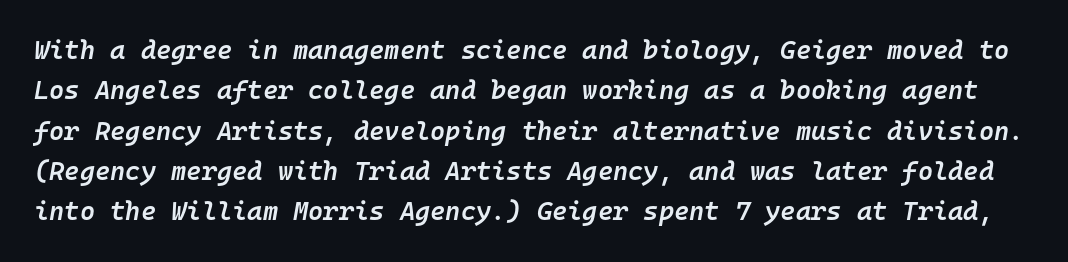
{"italic": "yes", "lean": "right", "slant_degrees": 10, "bold": "semi", "underline": "no", "line_spacing": "normal", "line_spacing_ratio": 1.55, "letter_spacing": "normal", "letter_spacing_em": 0.0, "glyph_px": 26}
